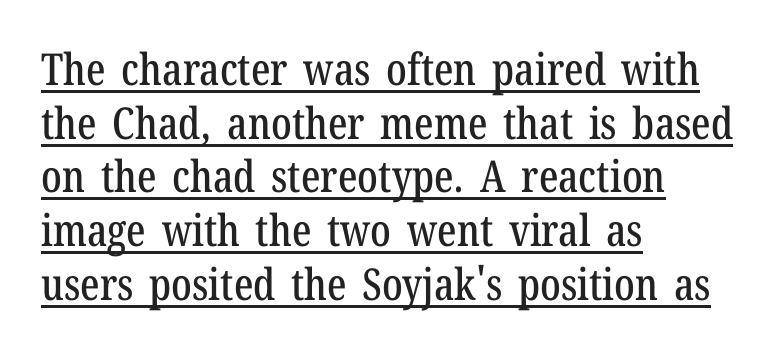
The type family on display is of the serif kind. Look at the tracking — it's just the regular setting, nothing added. Ascenders rise straight up at ninety degrees. Horizontal alignment here is leftward, the default for most running prose. Does a line run under the words? Yes, clearly.
